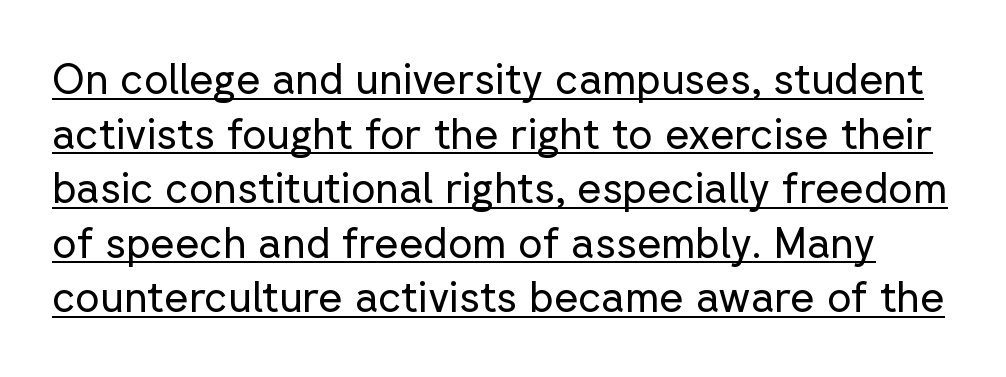
Weight class: somewhere from thin through regular. These lines were composed using upright roman letters. A typesetter would call this zero additional tracking. Serif or sans? Sans — the stroke terminals are bare.
